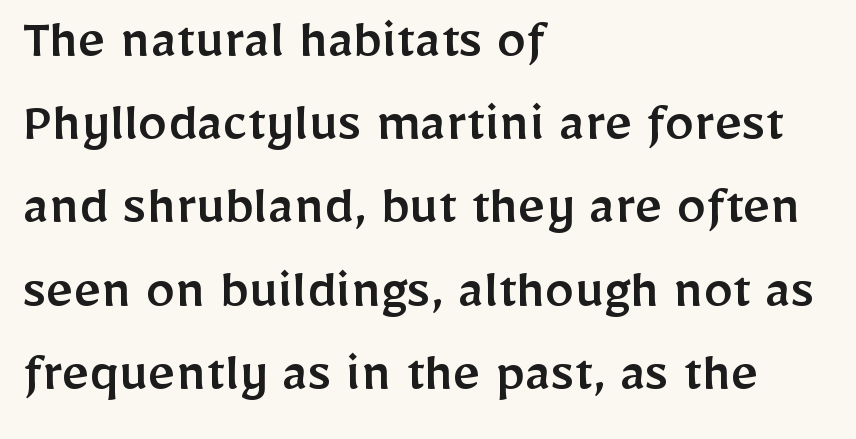
{"serif": "no", "italic": "no", "width": "normal", "stroke_contrast": "low", "x_height": "medium", "monospaced": "no", "underline": "no", "align": "left", "line_spacing": "normal", "line_spacing_ratio": 1.41, "letter_spacing": "normal", "letter_spacing_em": 0.0, "glyph_px": 59}
